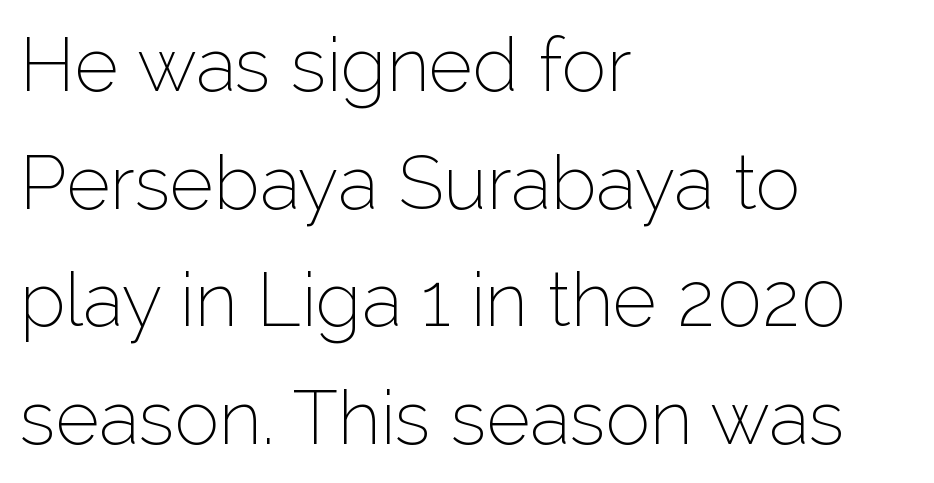
A typesetter would call this zero additional tracking. Regarding serifs, this sample does without them. Vertical stems look standard width or narrower in stroke. The lettering stays uniformly vertical, giving the passage a roman look.
